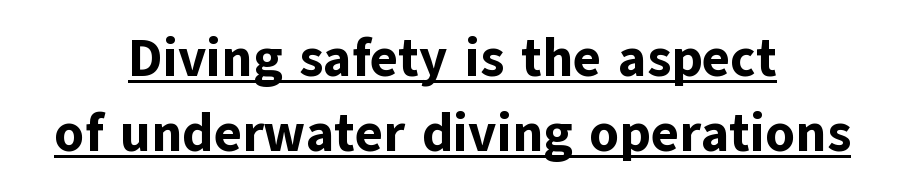
Notice how descenders clear the ascenders below comfortably — that's standard leading. This is sans-serif lettering, the kind often seen on screens and signage. Casual observation: everything's sitting right in the middle. This sample carries an underscore along the baseline area. The rendering uses natural spacing where letterforms have individual widths. In terms of posture, this sample is upright.
